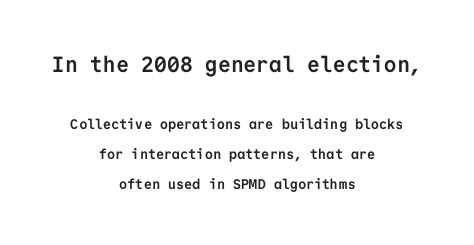
The image shows 22 px bold type, upright; set centered, loose line spacing (2.13x), normal letter spacing, not underlined; the first (top) block is 1.57x larger.
